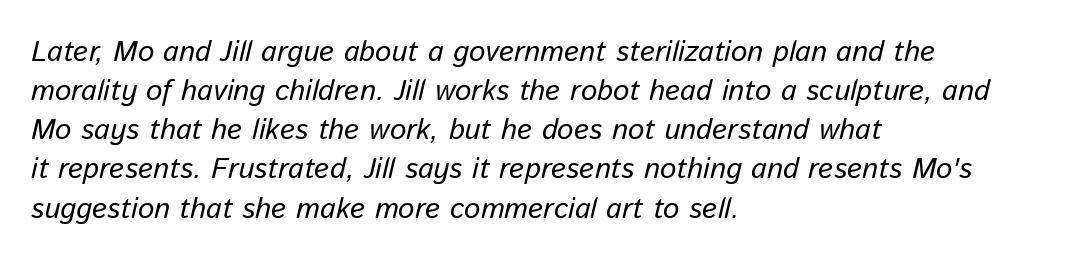
Q: Is the text bold? A: No.
Q: Is the text italic (slanted)? A: Yes, it leans right by about 13 degrees.
Q: Is the text underlined? A: No.
Q: How is the paragraph aligned? A: Left-aligned.
Q: Is the spacing between letters normal or unusually wide? A: Normal.
Q: Is the spacing between lines tight, normal or loose? A: Normal.
Q: Width (condensed, normal, or wide)? A: Normal.
Q: Stroke contrast? A: Low.
Q: x-height? A: Medium.
Q: Monospaced? A: No.
